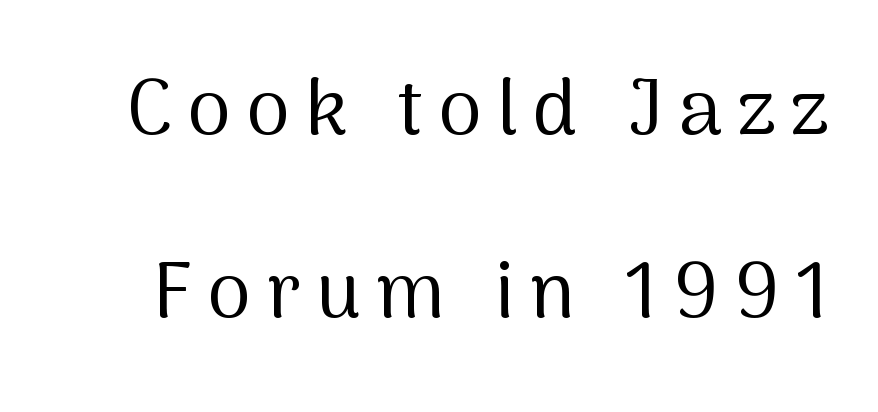
Line spacing here is loose. Note: no serifs on the glyphs. Quick note: not italic, upright. Underlining? Definitely not there. This sample has the flowing, uneven cadence of proportional lettering. Heaviness? Minimal to ordinary, like unemphasized prose.
